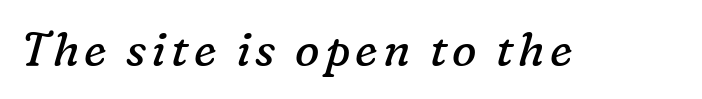
{"serif": "yes", "italic": "yes", "lean": "right", "slant_degrees": 16, "bold": "no", "weight": "regular", "width": "normal", "stroke_contrast": "low", "x_height": "medium", "monospaced": "no", "underline": "no", "glyph_px": 46}
